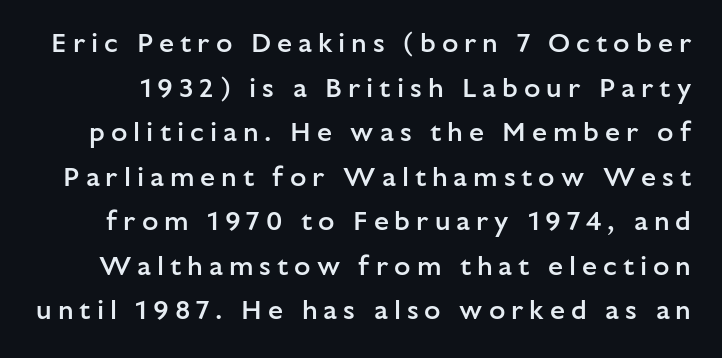
Display-style spreading of the glyphs; the letterfit is very open. Ascenders rise straight up at ninety degrees. Beneath every word, the page is bare. Is the type bold? Partly — it's a semibold, heavier than regular but not fully bold.
